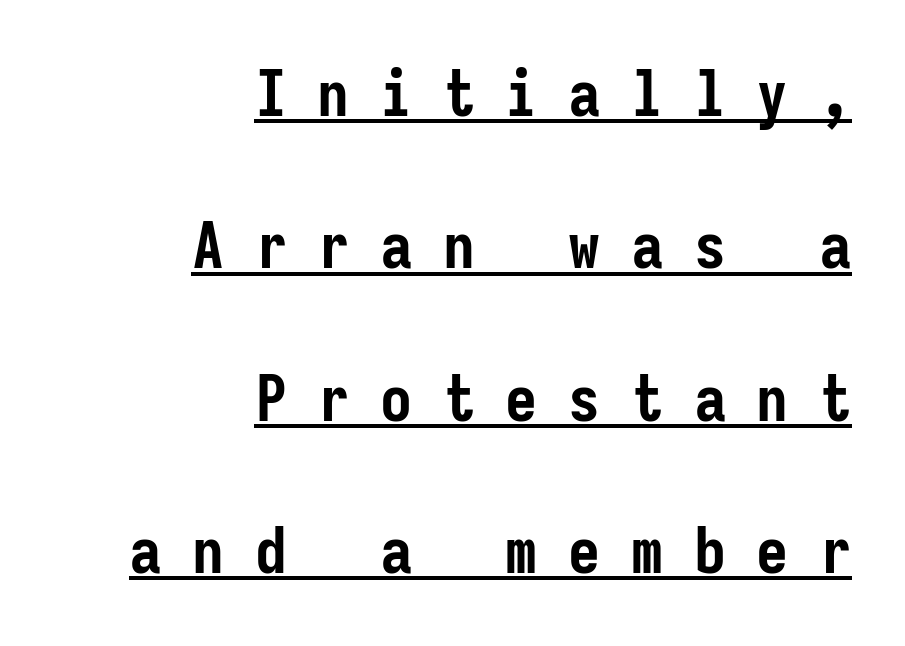
Q: Is the text bold? A: Yes.
Q: Is the text italic (slanted)? A: No, it is upright.
Q: Is the typeface a serif or a sans-serif typeface? A: Sans-serif.
Q: Is the text underlined? A: Yes.
Q: How is the paragraph aligned? A: Right-aligned.
Q: Is the spacing between letters normal or unusually wide? A: Unusually wide.
Q: Is the spacing between lines tight, normal or loose? A: Loose.
Q: Width (condensed, normal, or wide)? A: Condensed.
Q: Stroke contrast? A: Low.
Q: x-height? A: Medium.
Q: Monospaced? A: Yes.
